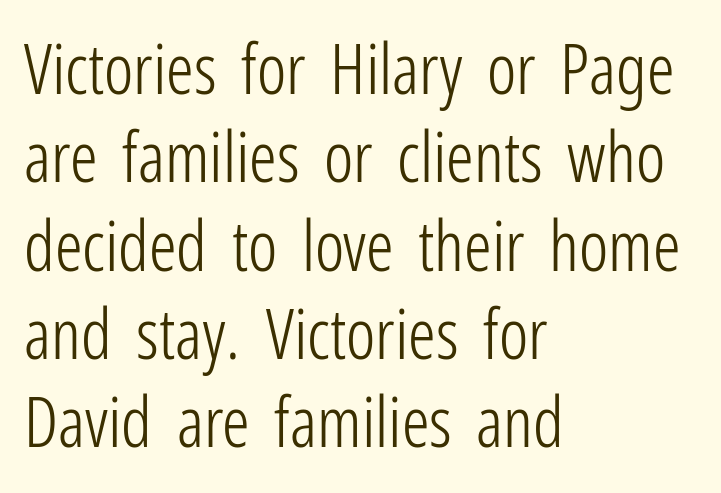
The image shows 69 px light, condensed sans-serif type, upright; set left-aligned, normal line spacing (1.28x), normal letter spacing, not underlined; low stroke contrast and a medium x-height.
